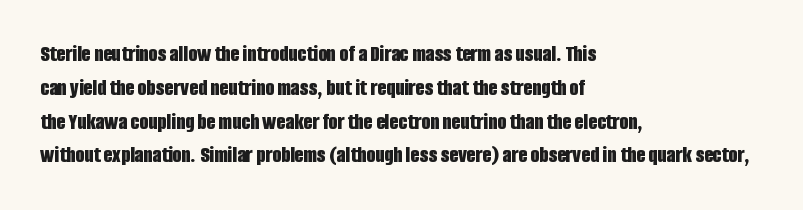
{"italic": "no", "bold": "yes", "underline": "no", "align": "left", "line_spacing": "normal", "line_spacing_ratio": 1.47, "letter_spacing": "normal", "letter_spacing_em": 0.0, "glyph_px": 23}
